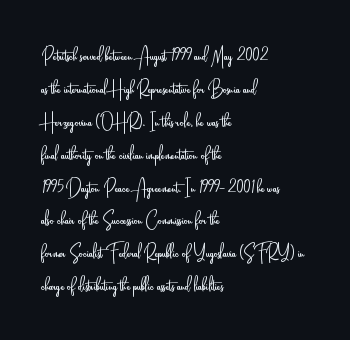
The image shows 24 px text type; set left-aligned, normal line spacing (1.37x), normal letter spacing, not underlined.
